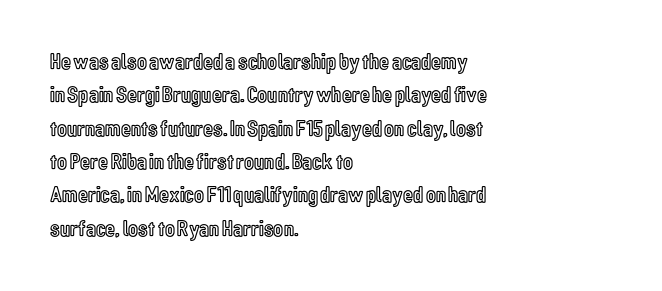
Q: Is the text italic (slanted)? A: No, it is upright.
Q: Is the text underlined? A: No.
Q: How is the paragraph aligned? A: Left-aligned.
Q: Is the spacing between letters normal or unusually wide? A: Normal.
Q: Is the spacing between lines tight, normal or loose? A: Normal.
